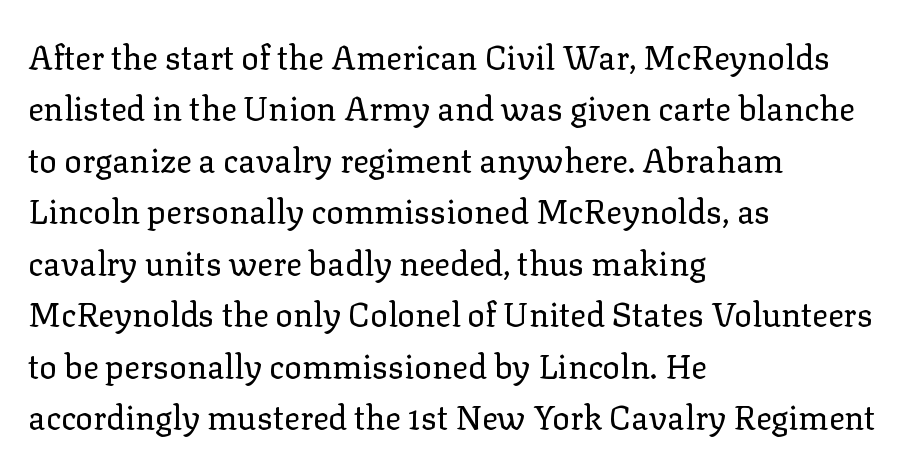
Spacing verdict: proportional, widths tailored to each character. Vertical strokes here are truly vertical. Characters follow at the spacing the type designer built in. The line-height multiplier appears to be the usual default.
